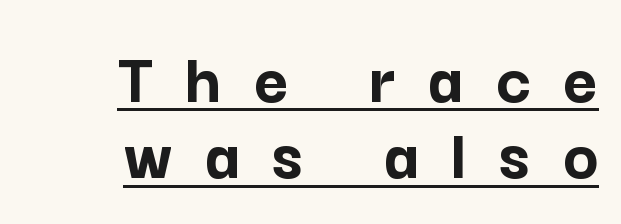
{"serif": "no", "italic": "no", "bold": "yes", "weight": "semibold", "width": "normal", "stroke_contrast": "low", "x_height": "medium", "monospaced": "no", "underline": "yes", "align": "right", "line_spacing": "tight", "line_spacing_ratio": 1.03, "letter_spacing": "wide", "letter_spacing_em": 0.44, "glyph_px": 74}
